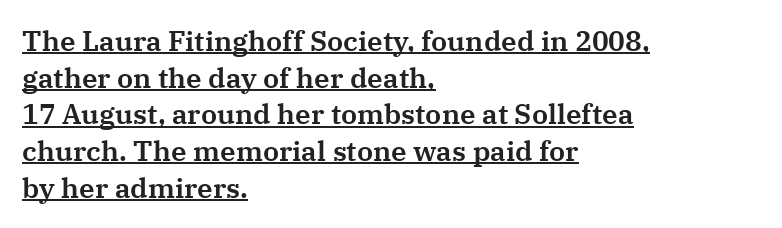
The image shows 28 px serif type, upright; set left-aligned, normal line spacing (1.31x), normal letter spacing, underlined; medium stroke contrast and a medium x-height.
